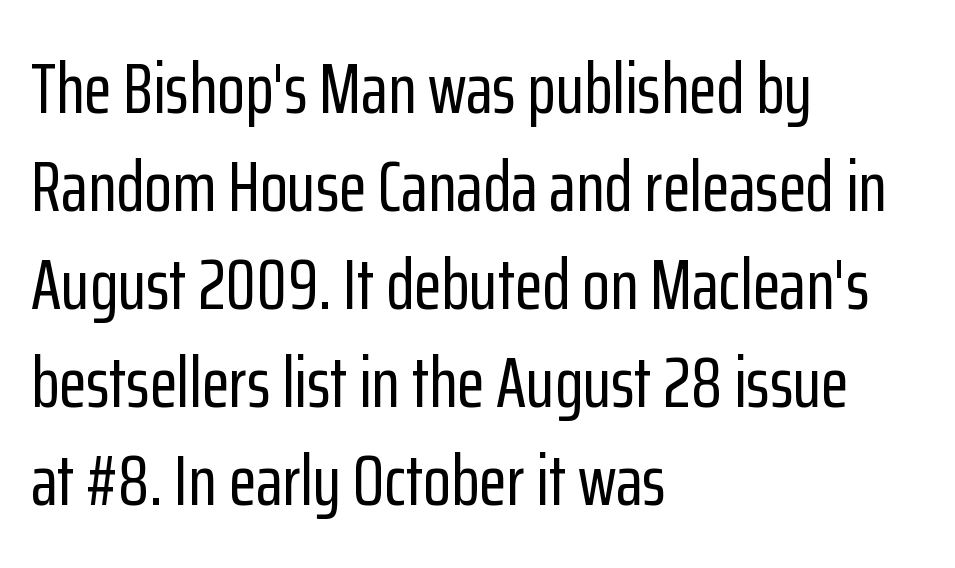
The image shows 72 px condensed sans-serif type, upright; set left-aligned, normal line spacing (1.36x), normal letter spacing, not underlined; low stroke contrast and a medium x-height.
